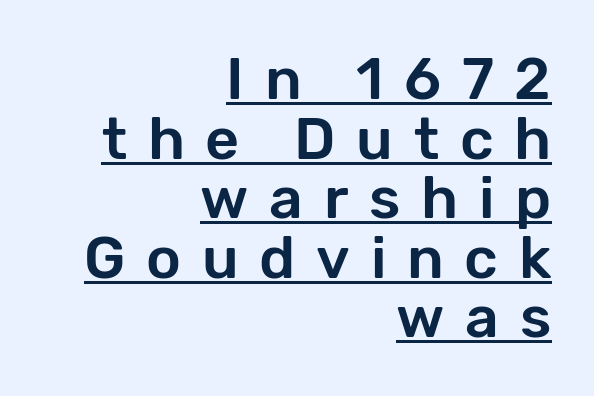
The image shows 59 px sans-serif type, upright; set right-aligned, tight line spacing (1.01x), unusually wide letter spacing (+0.35 em), underlined; low stroke contrast and a medium x-height.
